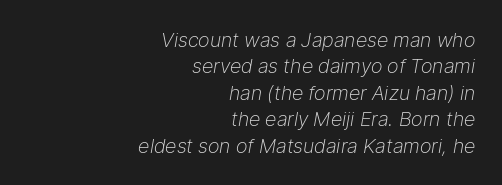
The image shows 20 px text type, italic (leaning right); set right-aligned, normal line spacing (1.32x), normal letter spacing, not underlined.
